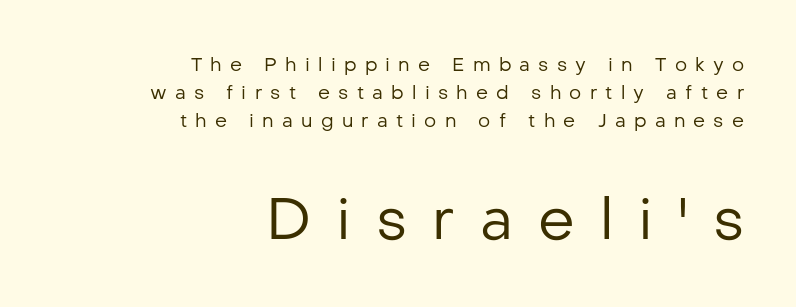
Q: Is the text bold? A: No.
Q: Is the text italic (slanted)? A: No, it is upright.
Q: Is the typeface a serif or a sans-serif typeface? A: Sans-serif.
Q: Is the text underlined? A: No.
Q: How is the paragraph aligned? A: Right-aligned.
Q: Is the spacing between letters normal or unusually wide? A: Unusually wide.
Q: Is the spacing between lines tight, normal or loose? A: Normal.
Q: Which block of text is set in a larger size, the first (top) or the second (bottom)? A: The second (bottom) one.
Q: Width (condensed, normal, or wide)? A: Normal.
Q: Stroke contrast? A: Low.
Q: x-height? A: Medium.
Q: Monospaced? A: No.
